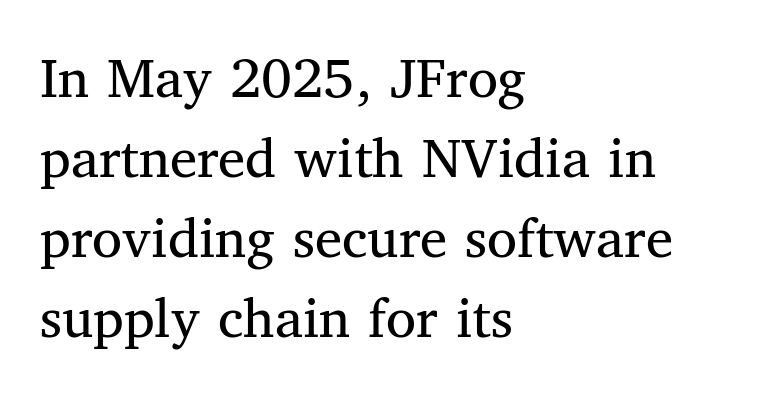
Q: Is the text bold? A: No.
Q: Is the text italic (slanted)? A: No, it is upright.
Q: Is the typeface a serif or a sans-serif typeface? A: Serif.
Q: Is the text underlined? A: No.
Q: How is the paragraph aligned? A: Left-aligned.
Q: Is the spacing between letters normal or unusually wide? A: Normal.
Q: Is the spacing between lines tight, normal or loose? A: Normal.
Q: Width (condensed, normal, or wide)? A: Normal.
Q: Stroke contrast? A: Medium.
Q: x-height? A: Medium.
Q: Monospaced? A: No.
